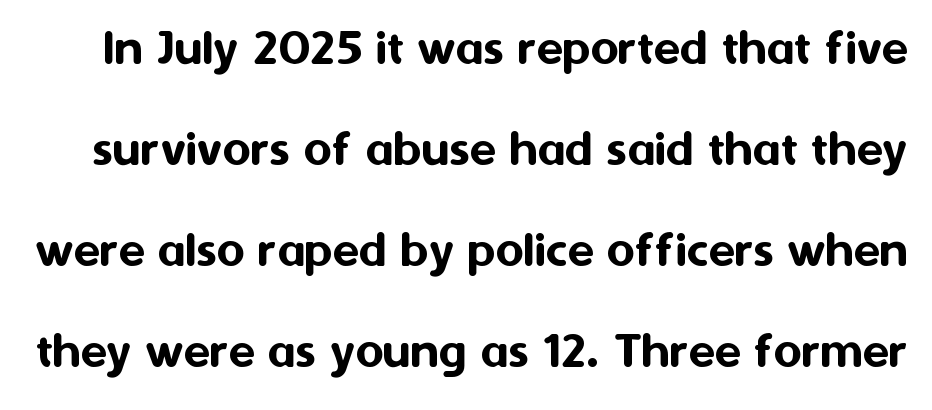
Q: Is the text italic (slanted)? A: No, it is upright.
Q: Is the typeface a serif or a sans-serif typeface? A: Sans-serif.
Q: Is the text underlined? A: No.
Q: Is the spacing between letters normal or unusually wide? A: Normal.
Q: Width (condensed, normal, or wide)? A: Normal.
Q: Stroke contrast? A: Medium.
Q: x-height? A: Medium.
Q: Monospaced? A: No.
